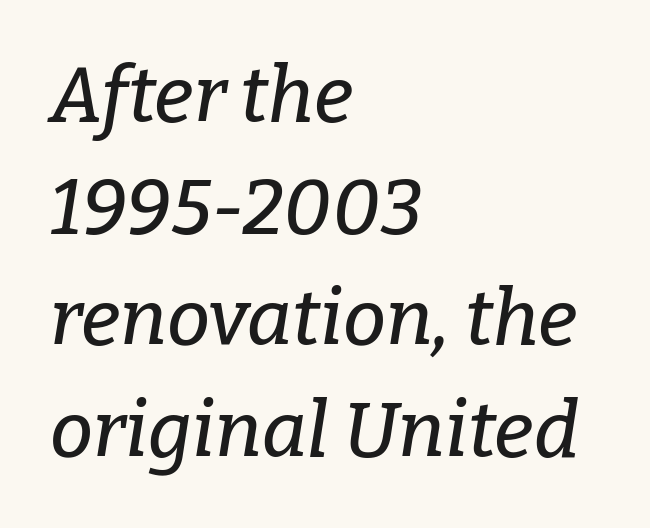
The image shows 77 px serif type, italic (leaning right); set left-aligned, normal line spacing (1.45x), normal letter spacing, not underlined; low stroke contrast and a medium x-height.
